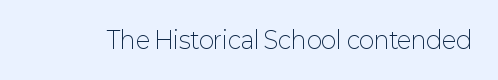
The type is set solid horizontally, with unmodified tracking. Words float on clear page, feet unadorned. A quiet, ordinary-to-light weight characterises the typeface. The type sits square on the baseline with zero lean.
